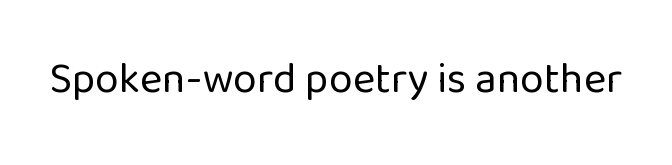
{"serif": "no", "italic": "no", "bold": "no", "weight": "regular", "width": "normal", "stroke_contrast": "low", "x_height": "medium", "monospaced": "no", "underline": "no", "letter_spacing": "normal", "letter_spacing_em": 0.0, "glyph_px": 43}
